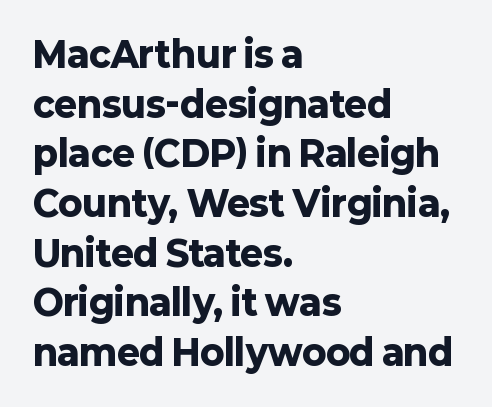
Q: Is the text bold? A: Yes.
Q: Is the text italic (slanted)? A: No, it is upright.
Q: Is the typeface a serif or a sans-serif typeface? A: Sans-serif.
Q: Is the text underlined? A: No.
Q: How is the paragraph aligned? A: Left-aligned.
Q: Is the spacing between letters normal or unusually wide? A: Normal.
Q: Is the spacing between lines tight, normal or loose? A: Normal.
Q: Width (condensed, normal, or wide)? A: Normal.
Q: Stroke contrast? A: Low.
Q: x-height? A: Medium.
Q: Monospaced? A: No.
